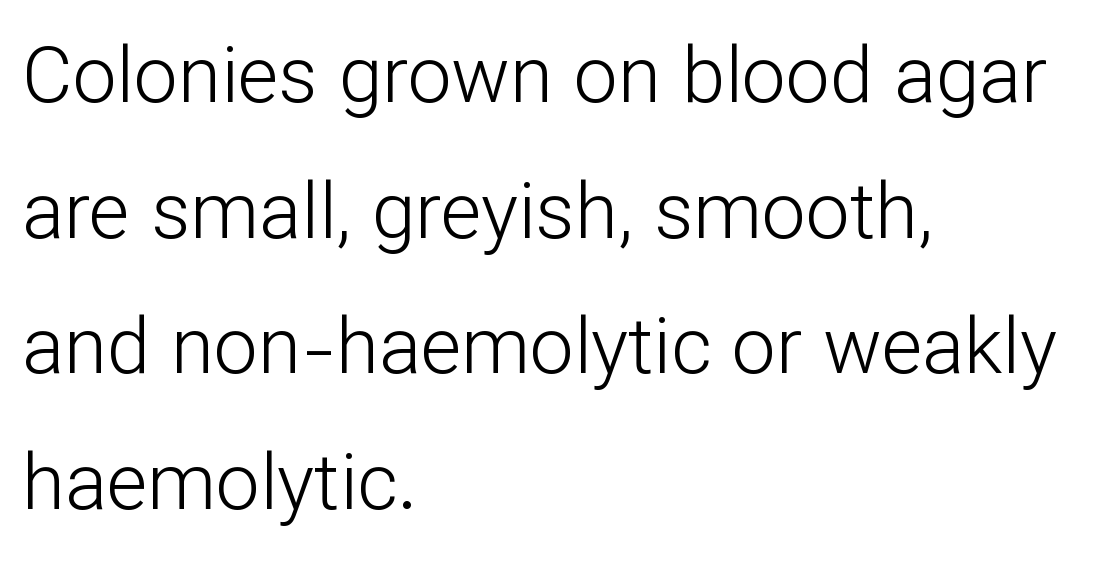
{"serif": "no", "italic": "no", "bold": "no", "weight": "light", "width": "normal", "stroke_contrast": "low", "x_height": "medium", "monospaced": "no", "underline": "no", "align": "left", "line_spacing_ratio": 1.74, "letter_spacing": "normal", "letter_spacing_em": 0.0, "glyph_px": 78}
